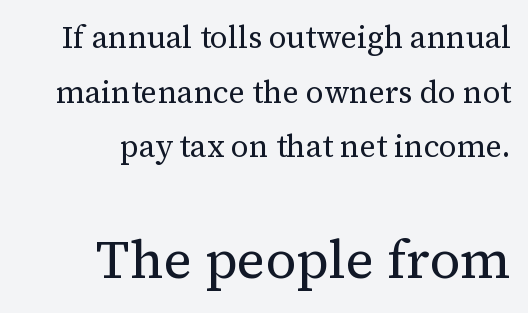
{"serif": "yes", "italic": "no", "bold": "no", "weight": "regular", "width": "normal", "stroke_contrast": "medium", "x_height": "medium", "monospaced": "no", "underline": "no", "align": "right", "line_spacing_ratio": 1.76, "letter_spacing": "normal", "letter_spacing_em": 0.0, "larger_block": "second", "size_ratio": 1.74, "glyph_px": 54}
